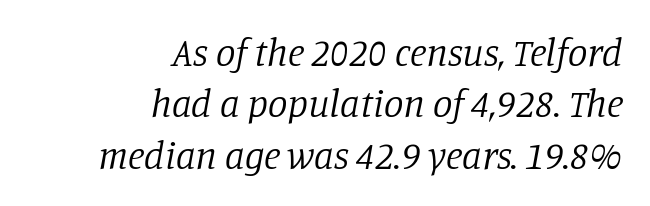
The image shows 39 px regular-weight serif type, italic (leaning right); set right-aligned, normal line spacing (1.32x), normal letter spacing, not underlined; low stroke contrast and a large x-height.
